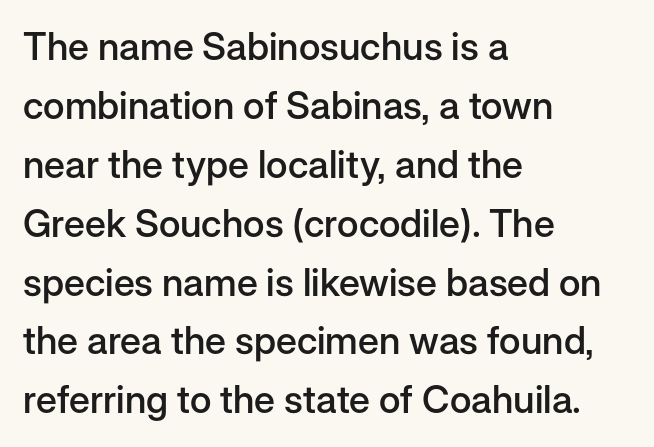
Q: Is the text bold? A: Semi-bold.
Q: Is the text italic (slanted)? A: No, it is upright.
Q: Is the typeface a serif or a sans-serif typeface? A: Sans-serif.
Q: Is the text underlined? A: No.
Q: How is the paragraph aligned? A: Left-aligned.
Q: Is the spacing between letters normal or unusually wide? A: Normal.
Q: Is the spacing between lines tight, normal or loose? A: Normal.
Q: Width (condensed, normal, or wide)? A: Normal.
Q: Stroke contrast? A: Low.
Q: x-height? A: Medium.
Q: Monospaced? A: No.
